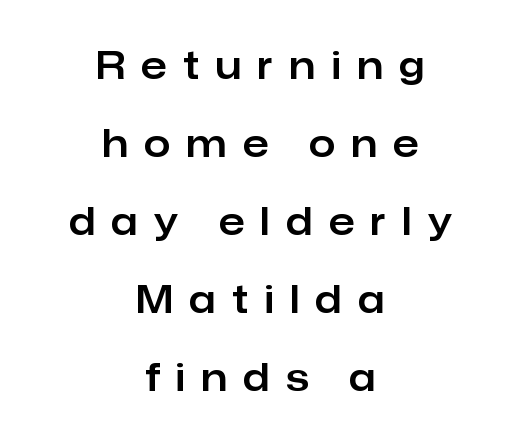
{"serif": "no", "italic": "no", "width": "normal", "stroke_contrast": "low", "x_height": "medium", "monospaced": "no", "underline": "no", "align": "center", "line_spacing": "loose", "line_spacing_ratio": 2.05, "letter_spacing": "wide", "letter_spacing_em": 0.43, "glyph_px": 38}
